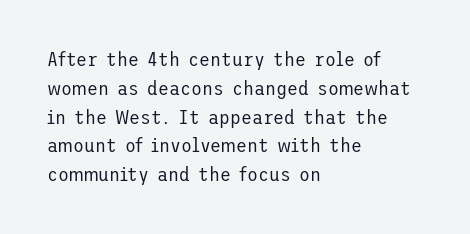
{"italic": "no", "bold": "no", "underline": "no", "align": "left", "line_spacing": "normal", "line_spacing_ratio": 1.44, "letter_spacing": "normal", "letter_spacing_em": 0.0, "glyph_px": 20}
